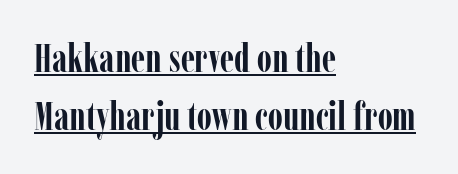
The image shows 39 px semibold, condensed serif type, upright; set left-aligned, normal line spacing (1.48x), normal letter spacing, underlined; low stroke contrast and a medium x-height.
